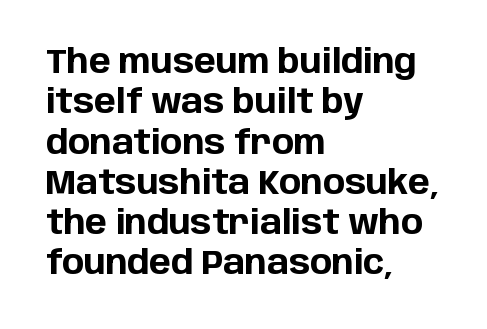
The image shows 33 px bold sans-serif type, upright; set left-aligned, line spacing 1.22x, normal letter spacing, not underlined; low stroke contrast and a large x-height.
